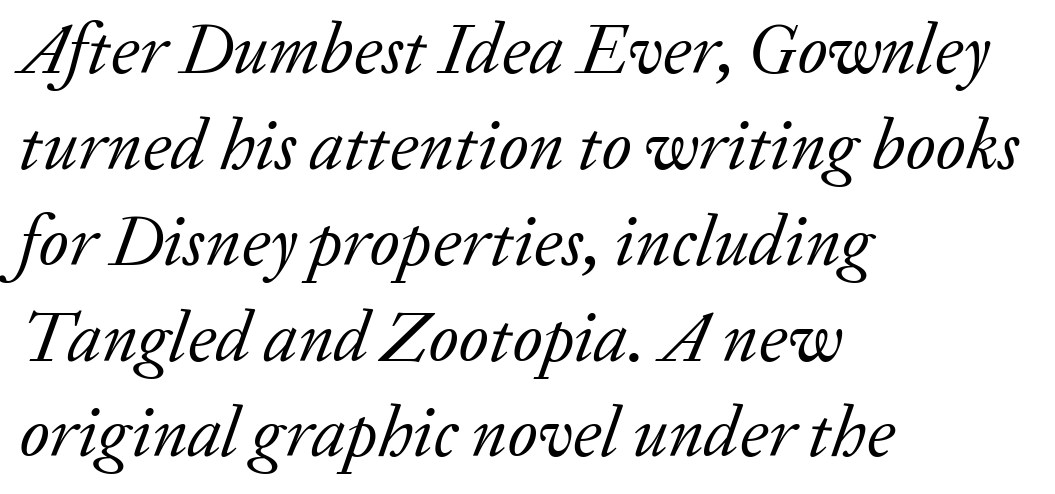
Q: Is the text bold? A: No.
Q: Is the text italic (slanted)? A: Yes, it leans right by about 20 degrees.
Q: Is the typeface a serif or a sans-serif typeface? A: Serif.
Q: Is the text underlined? A: No.
Q: How is the paragraph aligned? A: Left-aligned.
Q: Is the spacing between letters normal or unusually wide? A: Normal.
Q: Is the spacing between lines tight, normal or loose? A: Normal.
Q: Width (condensed, normal, or wide)? A: Normal.
Q: Stroke contrast? A: Low.
Q: x-height? A: Medium.
Q: Monospaced? A: No.
